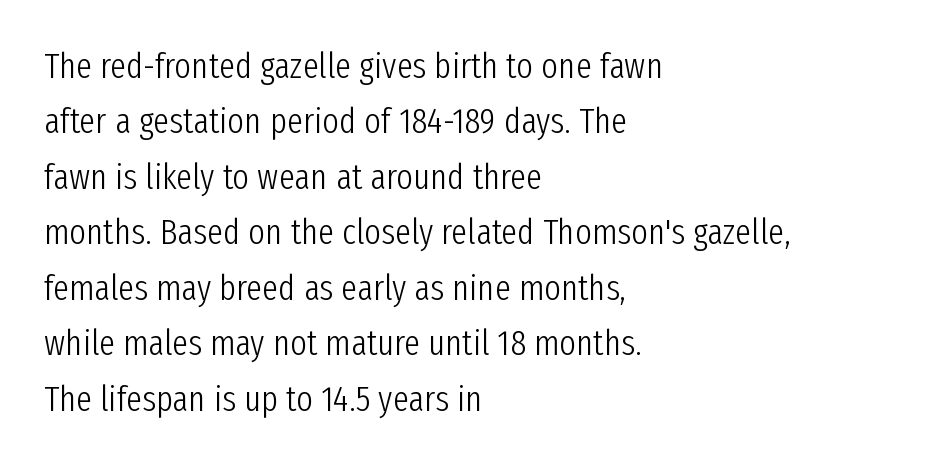
The image shows 36 px light, condensed sans-serif type, upright; set left-aligned, normal line spacing (1.54x), normal letter spacing, not underlined; low stroke contrast and a medium x-height.
